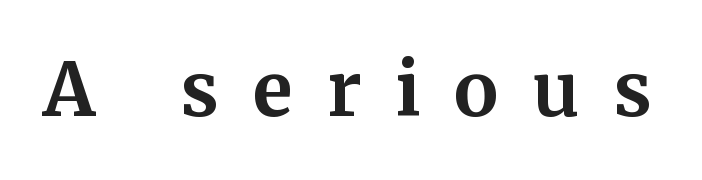
{"serif": "yes", "italic": "no", "bold": "yes", "weight": "bold", "width": "normal", "stroke_contrast": "medium", "x_height": "medium", "monospaced": "no", "underline": "no", "letter_spacing": "wide", "letter_spacing_em": 0.46, "glyph_px": 74}
